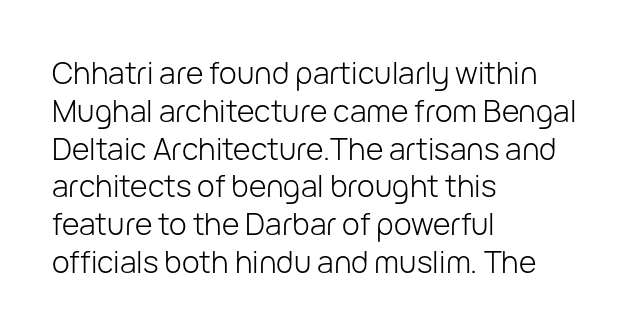
The image shows 30 px light sans-serif type, upright; set left-aligned, normal line spacing (1.26x), normal letter spacing, not underlined; low stroke contrast and a medium x-height.
